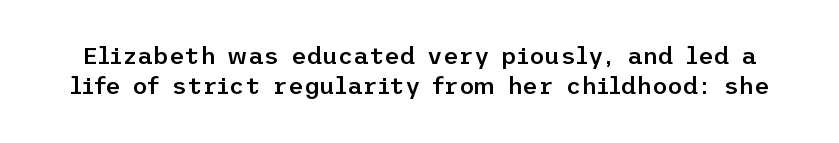
{"italic": "no", "bold": "semi", "underline": "no", "line_spacing": "normal", "line_spacing_ratio": 1.26, "letter_spacing": "normal", "letter_spacing_em": 0.0, "glyph_px": 24}
